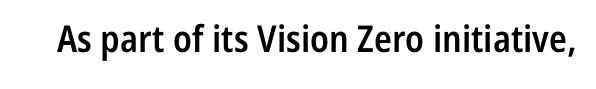
The image shows 37 px semibold, condensed sans-serif type, upright; set normal letter spacing, not underlined; low stroke contrast and a medium x-height.
